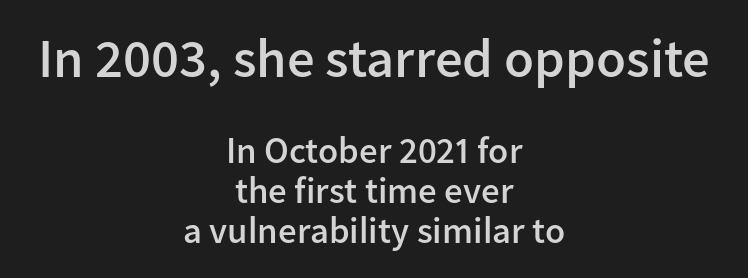
This is roman type, the default non-slanted kind. A typesetter would call this proportional, since set widths differ per character. Which of the two is more prominent by size? The first, at the top. Classification — sans serif. Firm but not heavy-handed strokes: this text is semibold.
